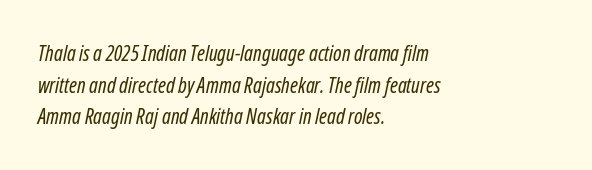
Q: Is the text bold? A: No.
Q: Is the text italic (slanted)? A: Yes, it leans right by about 12 degrees.
Q: Is the text underlined? A: No.
Q: How is the paragraph aligned? A: Left-aligned.
Q: Is the spacing between letters normal or unusually wide? A: Normal.
Q: Is the spacing between lines tight, normal or loose? A: Normal.
